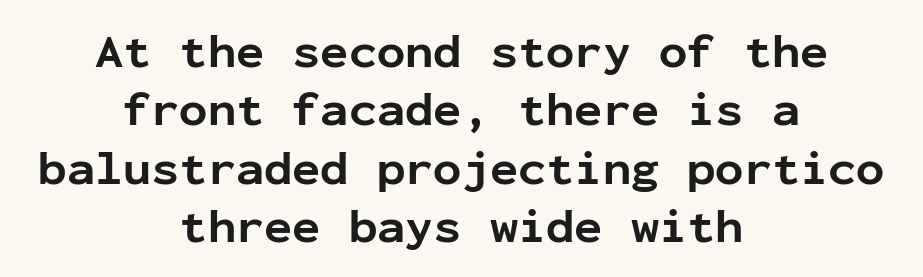
Q: Is the text bold? A: Yes.
Q: Is the text italic (slanted)? A: No, it is upright.
Q: Is the typeface a serif or a sans-serif typeface? A: Sans-serif.
Q: Is the text underlined? A: No.
Q: How is the paragraph aligned? A: Centered.
Q: Is the spacing between letters normal or unusually wide? A: Normal.
Q: Width (condensed, normal, or wide)? A: Normal.
Q: Stroke contrast? A: Low.
Q: x-height? A: Medium.
Q: Monospaced? A: Yes.
